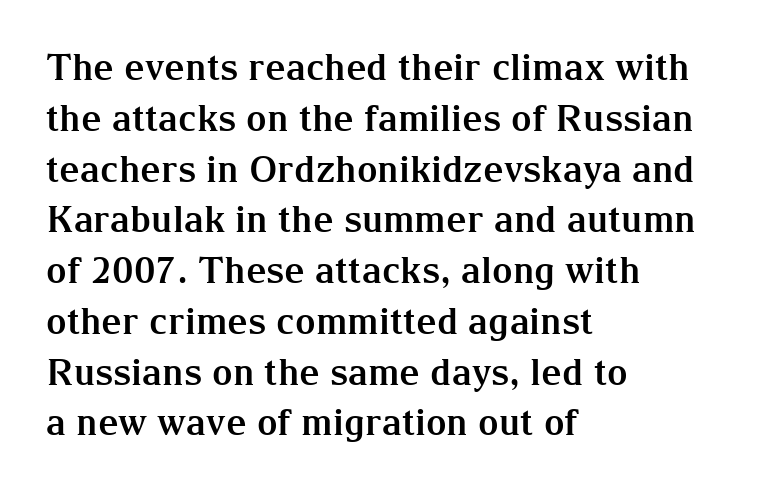
{"serif": "yes", "italic": "no", "bold": "yes", "weight": "bold", "width": "normal", "stroke_contrast": "medium", "x_height": "medium", "monospaced": "no", "underline": "no", "align": "left", "line_spacing": "normal", "line_spacing_ratio": 1.41, "letter_spacing": "normal", "letter_spacing_em": 0.0, "glyph_px": 36}
